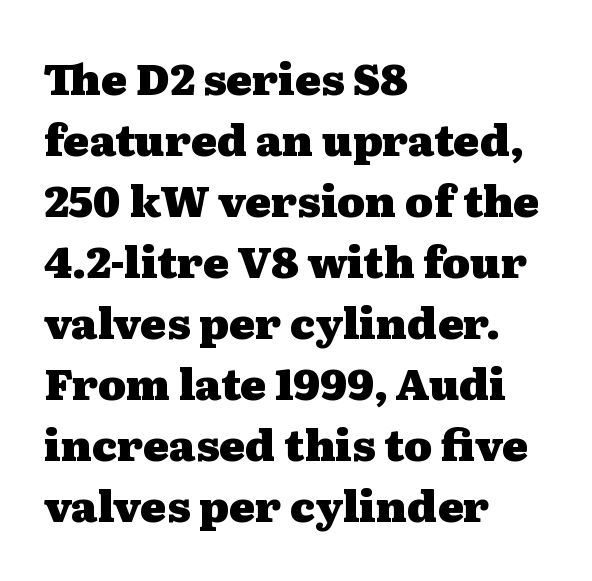
Q: Is the text bold? A: Yes.
Q: Is the text italic (slanted)? A: No, it is upright.
Q: Is the typeface a serif or a sans-serif typeface? A: Serif.
Q: Is the text underlined? A: No.
Q: How is the paragraph aligned? A: Left-aligned.
Q: Is the spacing between letters normal or unusually wide? A: Normal.
Q: Is the spacing between lines tight, normal or loose? A: Normal.
Q: Width (condensed, normal, or wide)? A: Wide.
Q: Stroke contrast? A: Medium.
Q: x-height? A: Medium.
Q: Monospaced? A: No.
